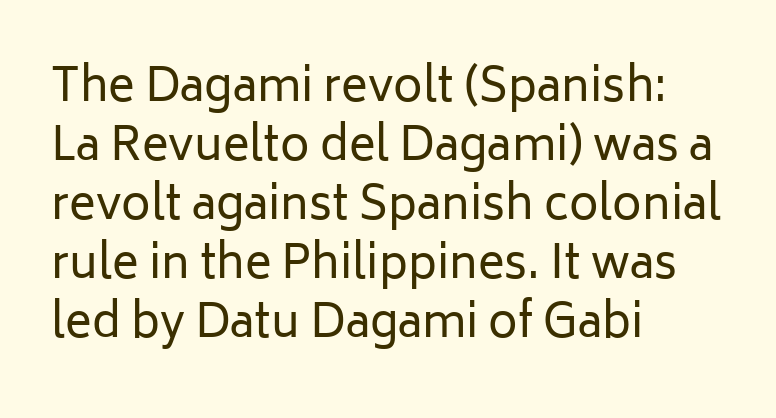
The image shows 45 px regular-weight sans-serif type, upright; set left-aligned, normal line spacing (1.31x), normal letter spacing, not underlined; low stroke contrast and a medium x-height.
